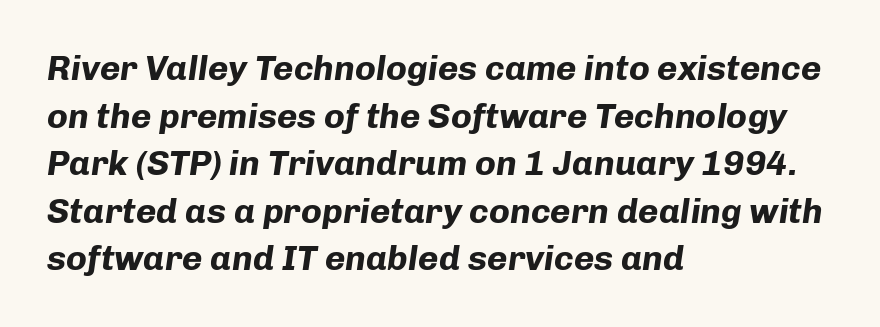
Q: Is the text bold? A: Yes.
Q: Is the text italic (slanted)? A: Yes, it leans right by about 8 degrees.
Q: Is the text underlined? A: No.
Q: How is the paragraph aligned? A: Left-aligned.
Q: Is the spacing between letters normal or unusually wide? A: Normal.
Q: Is the spacing between lines tight, normal or loose? A: Normal.
Q: Width (condensed, normal, or wide)? A: Normal.
Q: Stroke contrast? A: Low.
Q: x-height? A: Medium.
Q: Monospaced? A: No.
